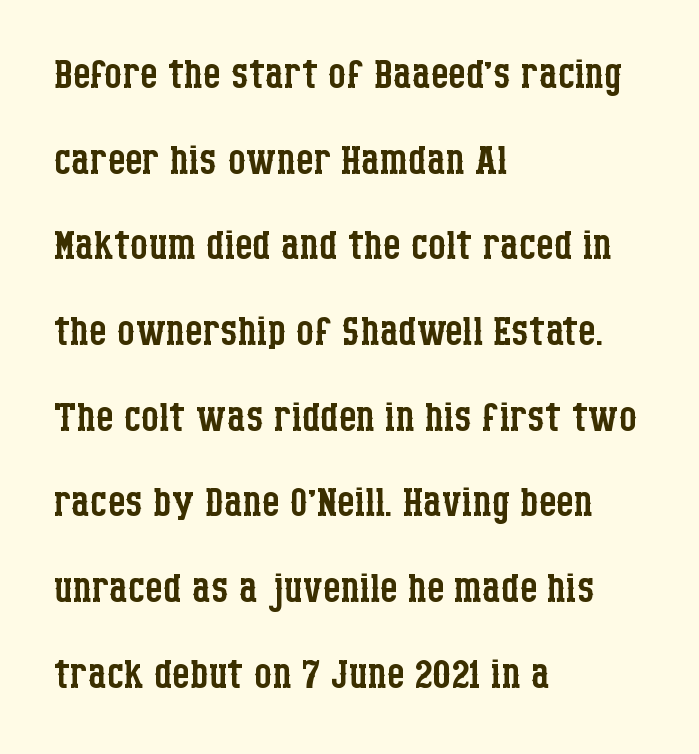
{"serif": "yes", "italic": "no", "bold": "no", "weight": "regular", "width": "condensed", "stroke_contrast": "low", "x_height": "large", "monospaced": "no", "underline": "no", "align": "left", "line_spacing": "normal", "line_spacing_ratio": 1.53, "letter_spacing": "normal", "letter_spacing_em": 0.0, "glyph_px": 56}
